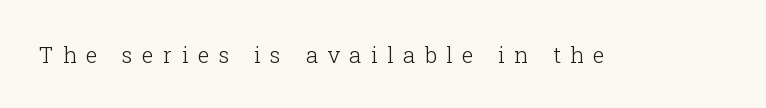
{"italic": "no", "bold": "no", "underline": "no", "letter_spacing": "wide", "letter_spacing_em": 0.43, "glyph_px": 22}
